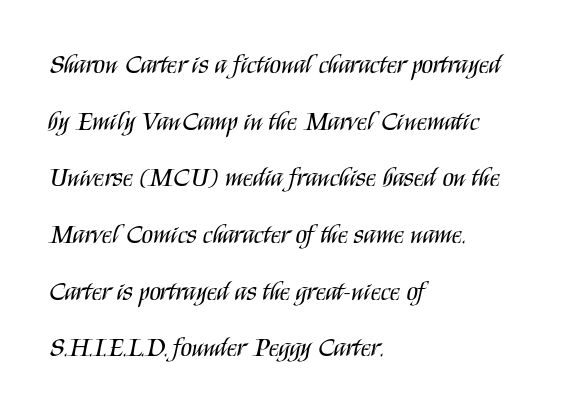
{"bold": "no", "underline": "no", "align": "left", "line_spacing": "loose", "line_spacing_ratio": 2.18, "letter_spacing": "normal", "letter_spacing_em": 0.0, "glyph_px": 26}
